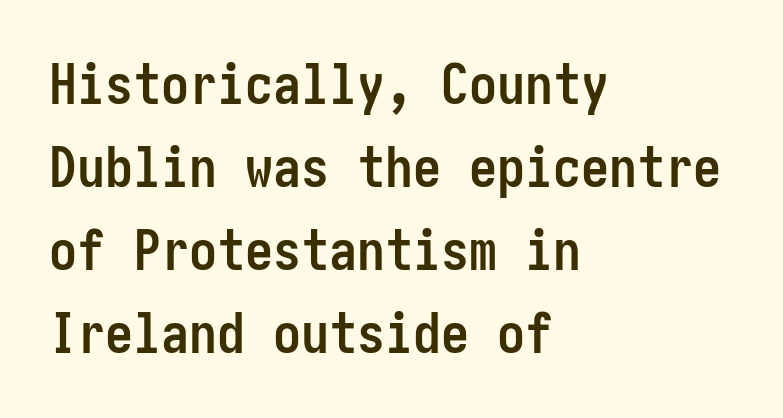
The image shows 56 px semibold, condensed sans-serif type, upright; set left-aligned, normal line spacing (1.48x), normal letter spacing, not underlined; low stroke contrast and a medium x-height.
